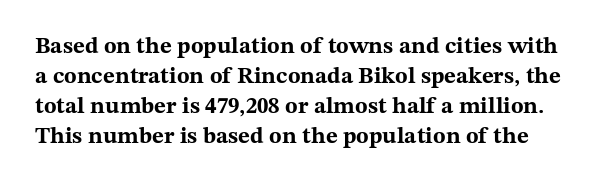
Q: Is the text bold? A: Yes.
Q: Is the text italic (slanted)? A: No, it is upright.
Q: Is the text underlined? A: No.
Q: Is the spacing between letters normal or unusually wide? A: Normal.
Q: Is the spacing between lines tight, normal or loose? A: Normal.
